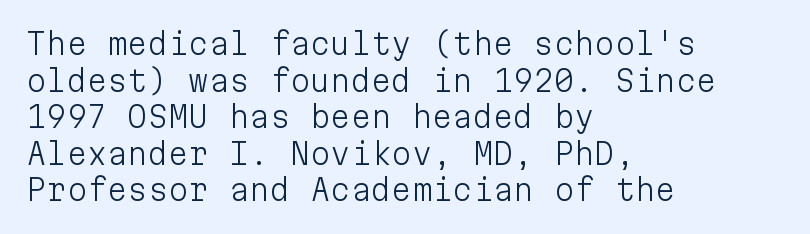
Q: Is the text bold? A: No.
Q: Is the text italic (slanted)? A: No, it is upright.
Q: Is the typeface a serif or a sans-serif typeface? A: Sans-serif.
Q: Is the text underlined? A: No.
Q: How is the paragraph aligned? A: Left-aligned.
Q: Is the spacing between letters normal or unusually wide? A: Normal.
Q: Is the spacing between lines tight, normal or loose? A: Normal.
Q: Width (condensed, normal, or wide)? A: Normal.
Q: Stroke contrast? A: Low.
Q: x-height? A: Medium.
Q: Monospaced? A: Yes.
